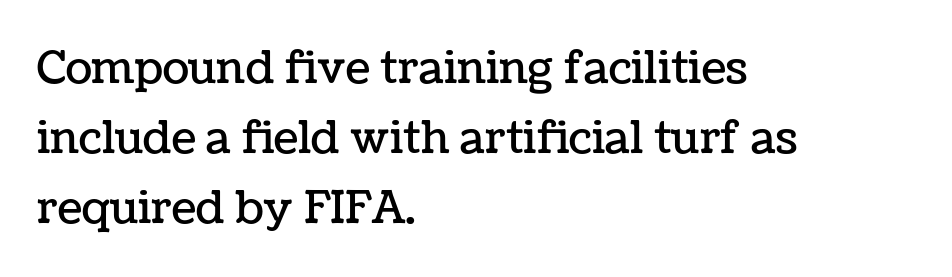
Q: Is the text italic (slanted)? A: No, it is upright.
Q: Is the text underlined? A: No.
Q: How is the paragraph aligned? A: Left-aligned.
Q: Is the spacing between letters normal or unusually wide? A: Normal.
Q: Is the spacing between lines tight, normal or loose? A: Normal.
Q: Width (condensed, normal, or wide)? A: Normal.
Q: Stroke contrast? A: Low.
Q: x-height? A: Medium.
Q: Monospaced? A: No.
